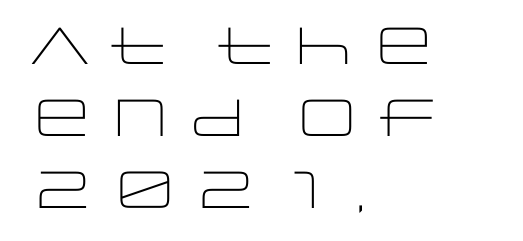
The image shows 52 px light, wide sans-serif type, upright; set left-aligned, normal line spacing (1.38x), normal letter spacing, not underlined; low stroke contrast and a large x-height.
